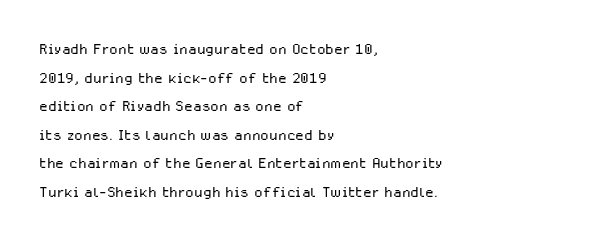
The image shows 20 px text type, upright; set left-aligned, normal line spacing (1.43x), normal letter spacing, not underlined.
